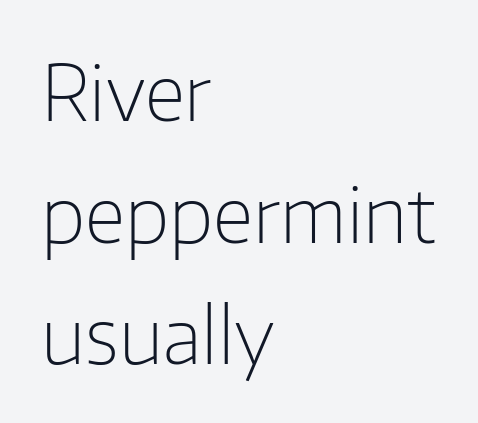
Q: Is the text bold? A: No.
Q: Is the text italic (slanted)? A: No, it is upright.
Q: Is the typeface a serif or a sans-serif typeface? A: Sans-serif.
Q: Is the text underlined? A: No.
Q: How is the paragraph aligned? A: Left-aligned.
Q: Is the spacing between letters normal or unusually wide? A: Normal.
Q: Is the spacing between lines tight, normal or loose? A: Normal.
Q: Width (condensed, normal, or wide)? A: Normal.
Q: Stroke contrast? A: Low.
Q: x-height? A: Medium.
Q: Monospaced? A: No.
